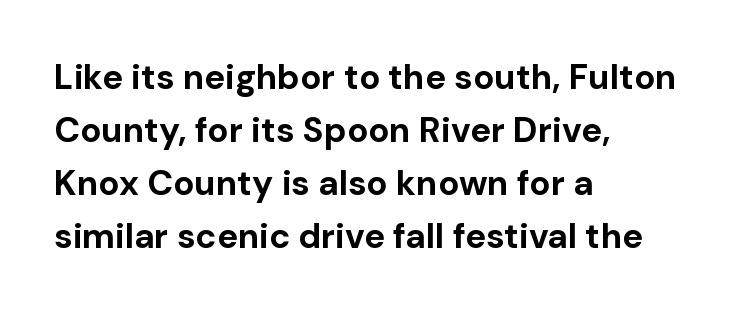
Ordinary non-slanted type is in use. The specimen omits any rule beneath the text block's lines. The typesetting leans heavy: a genuine bold. The letterforms sit shoulder to shoulder at normal distance. The face used here is proportionally spaced, like ordinary book or web type. In CSS terms this would be text-align: left.
